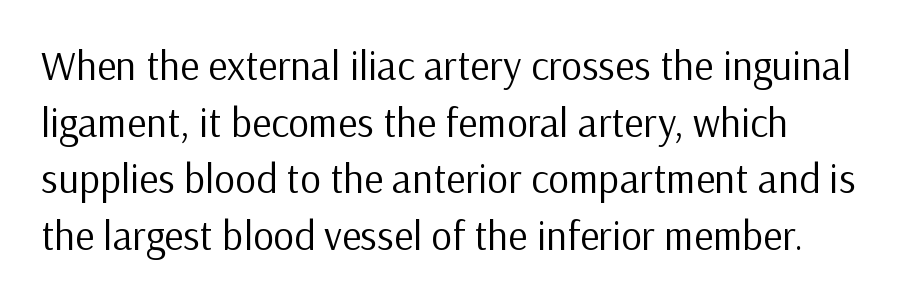
The image shows 41 px regular-weight sans-serif type, upright; set normal line spacing (1.38x), normal letter spacing, not underlined; low stroke contrast and a medium x-height.
